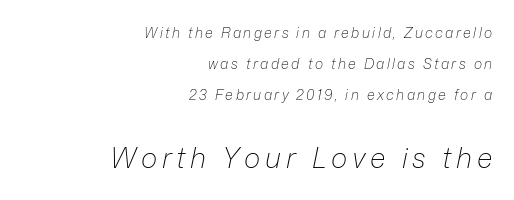
{"italic": "yes", "lean": "right", "slant_degrees": 12, "bold": "no", "weight": "light", "width": "normal", "stroke_contrast": "low", "x_height": "medium", "monospaced": "no", "underline": "no", "align": "right", "line_spacing": "loose", "line_spacing_ratio": 2.21, "larger_block": "second", "size_ratio": 2.0, "glyph_px": 28}
